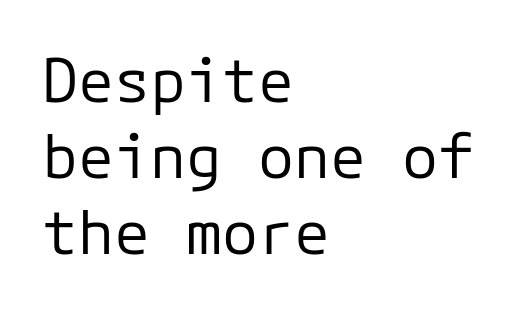
Q: Is the text bold? A: No.
Q: Is the text italic (slanted)? A: No, it is upright.
Q: Is the typeface a serif or a sans-serif typeface? A: Sans-serif.
Q: Is the text underlined? A: No.
Q: How is the paragraph aligned? A: Left-aligned.
Q: Is the spacing between letters normal or unusually wide? A: Normal.
Q: Is the spacing between lines tight, normal or loose? A: Normal.
Q: Width (condensed, normal, or wide)? A: Normal.
Q: Stroke contrast? A: Low.
Q: x-height? A: Medium.
Q: Monospaced? A: Yes.
